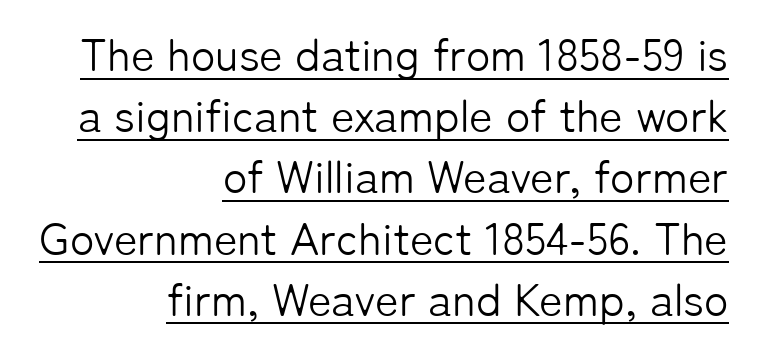
Q: Is the text bold? A: No.
Q: Is the text italic (slanted)? A: No, it is upright.
Q: Is the typeface a serif or a sans-serif typeface? A: Sans-serif.
Q: Is the text underlined? A: Yes.
Q: How is the paragraph aligned? A: Right-aligned.
Q: Is the spacing between letters normal or unusually wide? A: Normal.
Q: Is the spacing between lines tight, normal or loose? A: Normal.
Q: Width (condensed, normal, or wide)? A: Normal.
Q: Stroke contrast? A: Low.
Q: x-height? A: Medium.
Q: Monospaced? A: No.
